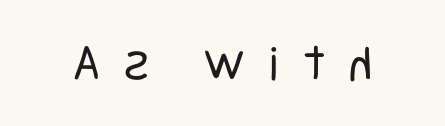
Upright lettering throughout. The baseline area is clear. Students, note that the glyphs here are deliberately spaced far apart. This is sans-serif lettering, the kind often seen on screens and signage. These glyphs show unthickened strokes, regular width or finer.
